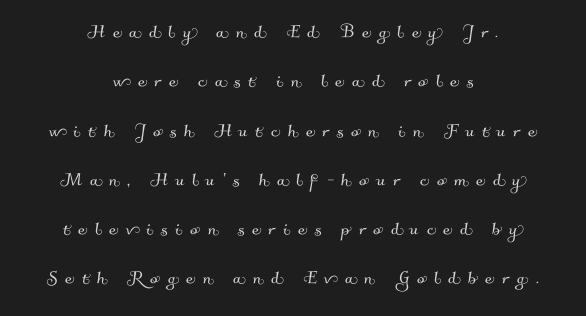
Q: Is the text underlined? A: No.
Q: How is the paragraph aligned? A: Centered.
Q: Is the spacing between letters normal or unusually wide? A: Unusually wide.
Q: Is the spacing between lines tight, normal or loose? A: Loose.
